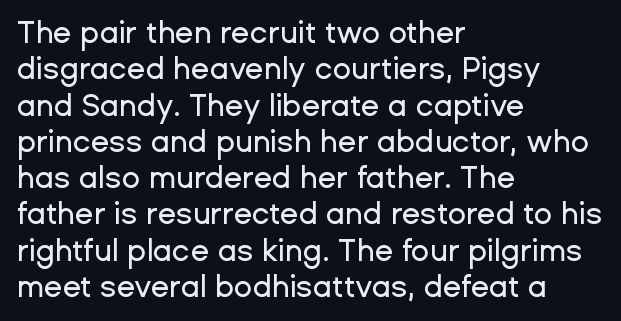
{"serif": "no", "italic": "no", "width": "normal", "stroke_contrast": "low", "x_height": "medium", "monospaced": "no", "underline": "no", "align": "left", "line_spacing_ratio": 1.21, "letter_spacing": "normal", "letter_spacing_em": 0.0, "glyph_px": 30}
